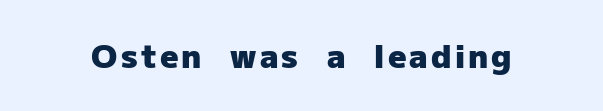
Typographically, this falls in the sans-serif category. No word sits above an underline. Is the type bold? Yes — the strokes are clearly thick and heavy. The letters stand straight up with perfectly vertical stems. The passage shown is typed in a proportional face where columns would drift.
